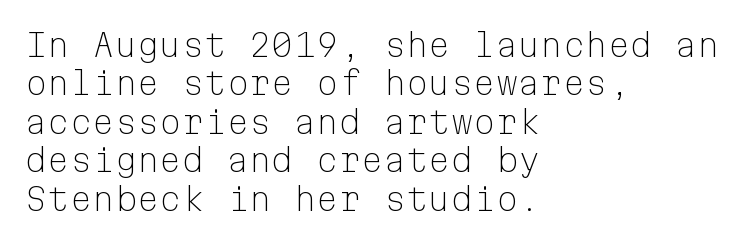
{"serif": "no", "italic": "no", "bold": "no", "weight": "light", "width": "normal", "stroke_contrast": "low", "x_height": "medium", "monospaced": "yes", "underline": "no", "align": "left", "line_spacing_ratio": 1.2, "letter_spacing": "normal", "letter_spacing_em": 0.0, "glyph_px": 32}
